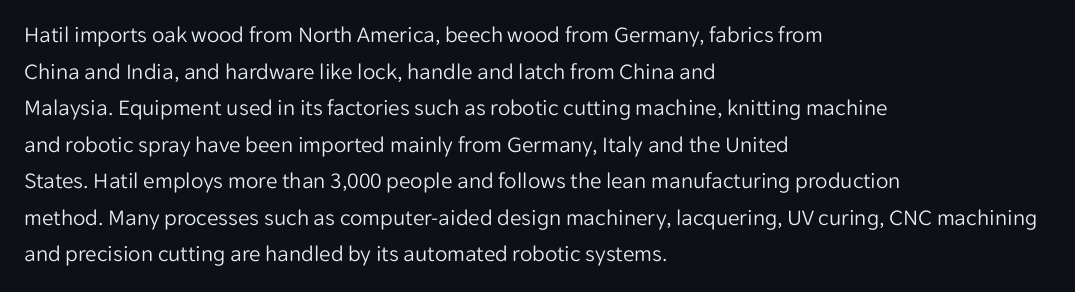
The image shows 23 px text type, upright; set left-aligned, normal line spacing (1.59x), normal letter spacing, not underlined.
